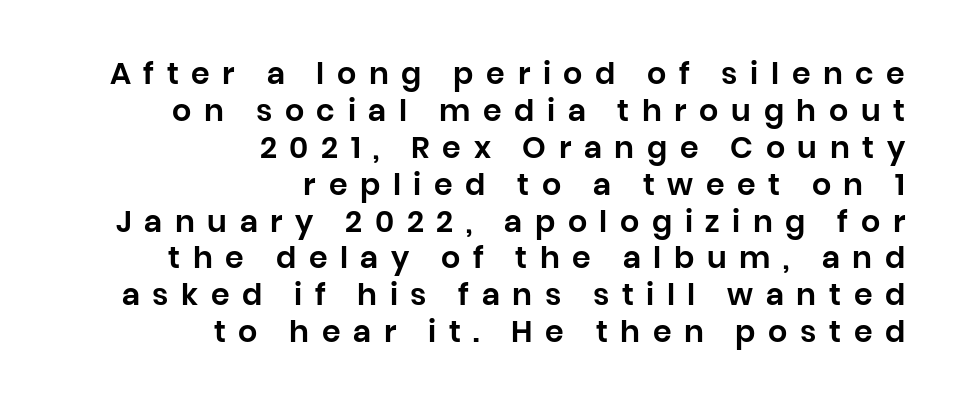
{"serif": "no", "italic": "no", "width": "normal", "stroke_contrast": "low", "x_height": "large", "monospaced": "no", "underline": "no", "align": "right", "line_spacing_ratio": 1.23, "letter_spacing": "wide", "letter_spacing_em": 0.42, "glyph_px": 30}
